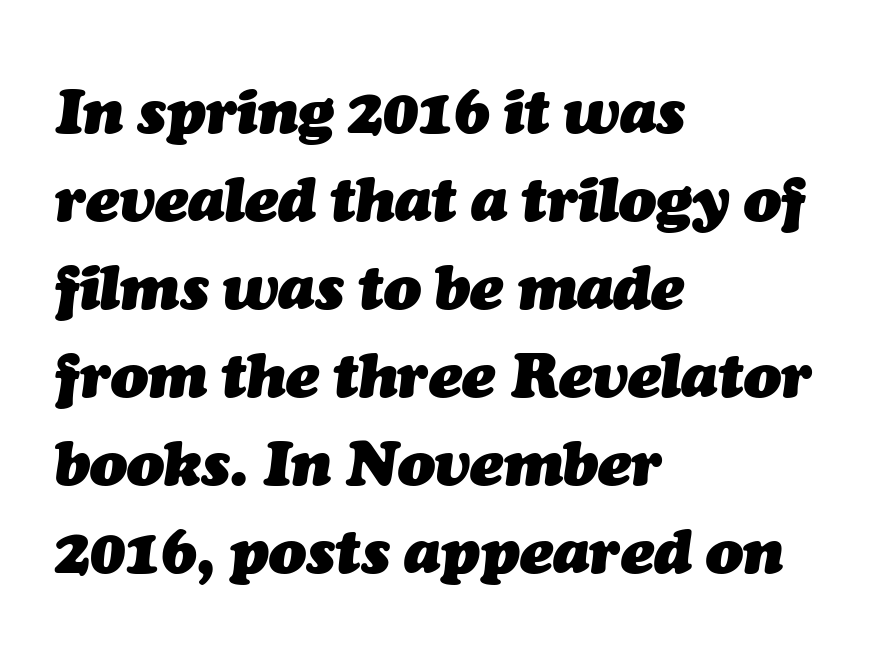
The image shows 62 px heavy type, italic (leaning right); set left-aligned, normal line spacing (1.42x), normal letter spacing, not underlined; medium stroke contrast and a medium x-height.
